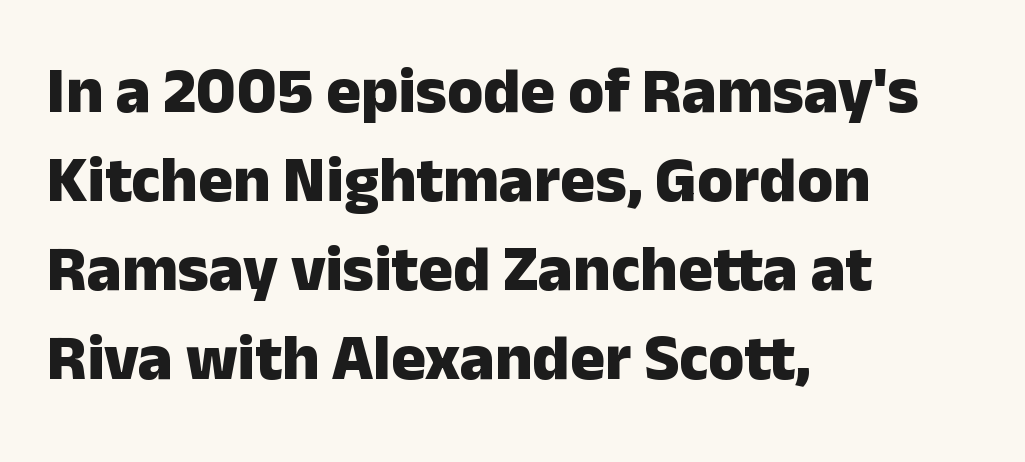
Varying glyph widths throughout — classic text-font behaviour. Nothing unusual about the tracking: characters are spaced as the font intends. Successive baselines arrive at the customary interval. When letters stand straight like this, we call the style roman or upright. The glyphs have the mass of a bold cut. The typesetter chose a ragged-right arrangement here.
